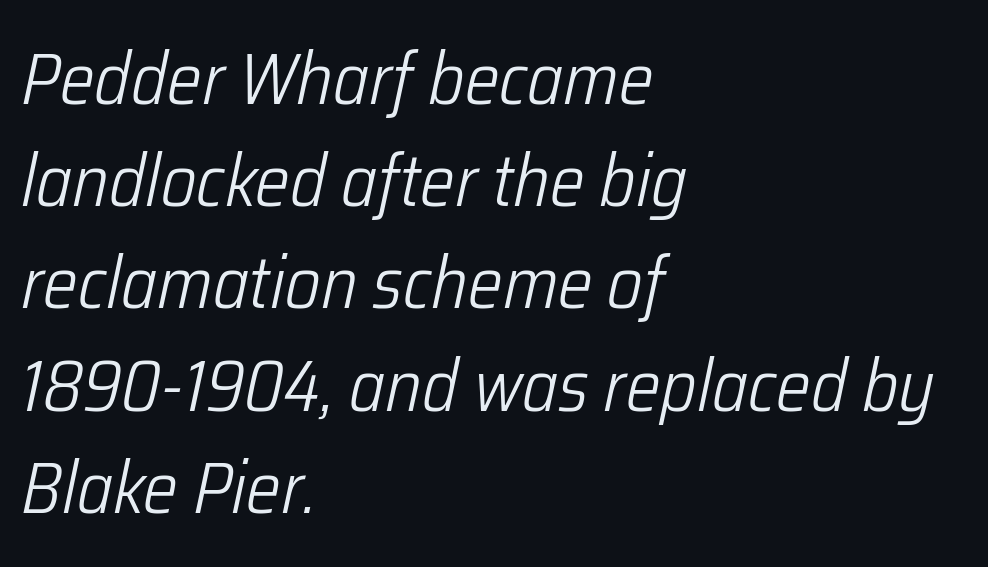
{"italic": "yes", "lean": "right", "slant_degrees": 12, "bold": "no", "weight": "light", "width": "condensed", "stroke_contrast": "low", "x_height": "medium", "monospaced": "no", "underline": "no", "align": "left", "line_spacing": "normal", "line_spacing_ratio": 1.4, "letter_spacing": "normal", "letter_spacing_em": 0.0, "glyph_px": 73}
